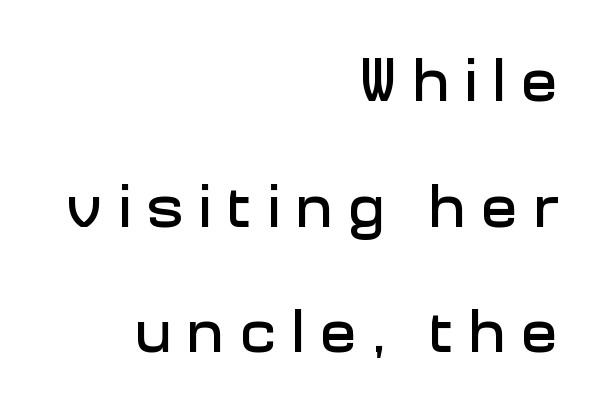
{"serif": "no", "italic": "no", "width": "normal", "stroke_contrast": "low", "x_height": "medium", "monospaced": "no", "underline": "no", "align": "right", "line_spacing": "loose", "line_spacing_ratio": 2.06, "letter_spacing": "wide", "letter_spacing_em": 0.26, "glyph_px": 61}
